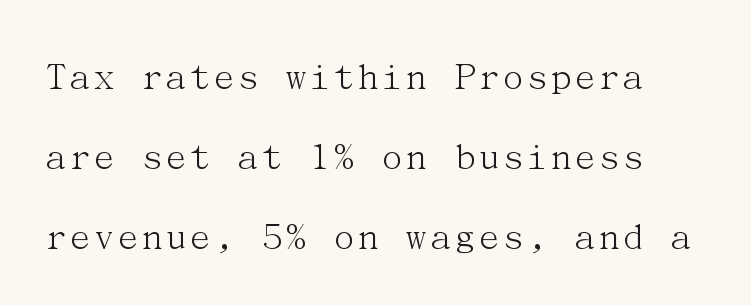
The image shows 41 px light serif type, upright; set loose line spacing (1.95x), normal letter spacing, not underlined; medium stroke contrast and a medium x-height.
